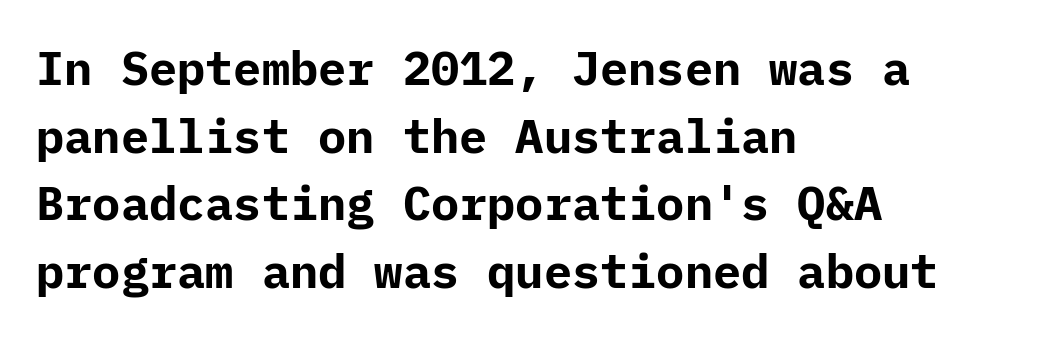
Q: Is the text bold? A: Yes.
Q: Is the text italic (slanted)? A: No, it is upright.
Q: Is the typeface a serif or a sans-serif typeface? A: Sans-serif.
Q: Is the text underlined? A: No.
Q: How is the paragraph aligned? A: Left-aligned.
Q: Is the spacing between letters normal or unusually wide? A: Normal.
Q: Is the spacing between lines tight, normal or loose? A: Normal.
Q: Width (condensed, normal, or wide)? A: Normal.
Q: Stroke contrast? A: Low.
Q: x-height? A: Medium.
